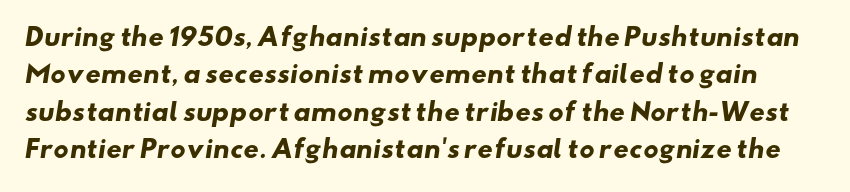
Q: Is the text bold? A: Yes.
Q: Is the text underlined? A: No.
Q: Is the spacing between letters normal or unusually wide? A: Normal.
Q: Is the spacing between lines tight, normal or loose? A: Normal.
